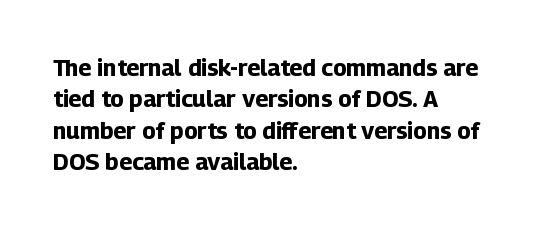
Q: Is the text bold? A: Yes.
Q: Is the text italic (slanted)? A: No, it is upright.
Q: Is the text underlined? A: No.
Q: How is the paragraph aligned? A: Left-aligned.
Q: Is the spacing between letters normal or unusually wide? A: Normal.
Q: Is the spacing between lines tight, normal or loose? A: Normal.
